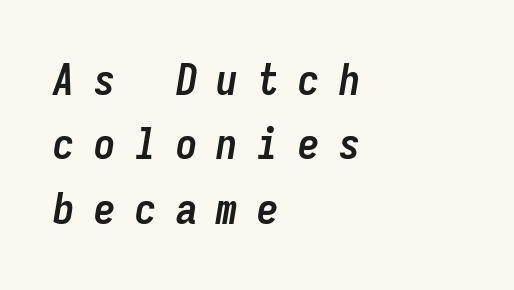
{"italic": "yes", "lean": "right", "slant_degrees": 9, "bold": "yes", "weight": "semibold", "width": "condensed", "stroke_contrast": "low", "x_height": "medium", "monospaced": "yes", "underline": "no", "align": "left", "line_spacing": "normal", "line_spacing_ratio": 1.5, "letter_spacing": "wide", "letter_spacing_em": 0.45, "glyph_px": 43}
